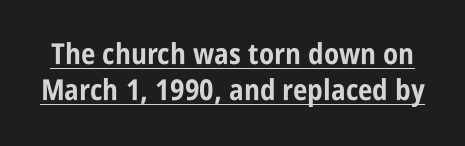
I'd describe the lettering as bold — thick and assertive. No feet cap the strokes, marking this as sans-serif type. The type is set solid horizontally, with unmodified tracking. What decoration does the sample have? An underline. Posture: upright roman.
